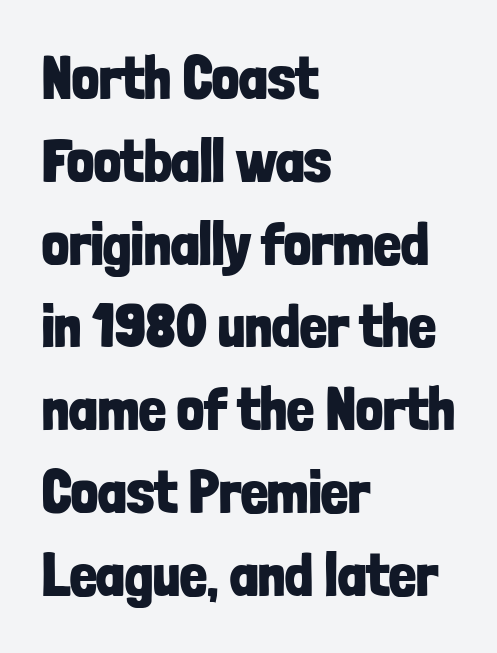
The image shows 60 px bold, condensed sans-serif type, upright; set left-aligned, normal line spacing (1.38x), normal letter spacing, not underlined; low stroke contrast and a medium x-height.
